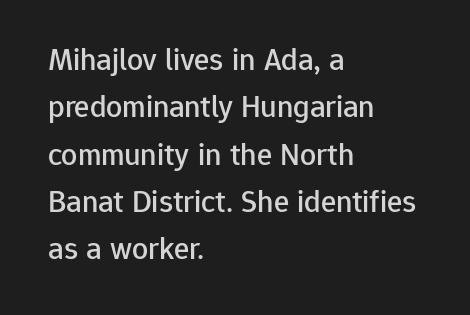
Horizontal alignment here is leftward, the default for most running prose. You could not count columns in this text — the font is proportionally spaced. Descender tails drop into unmarked territory. The letterforms sit shoulder to shoulder at normal distance.
